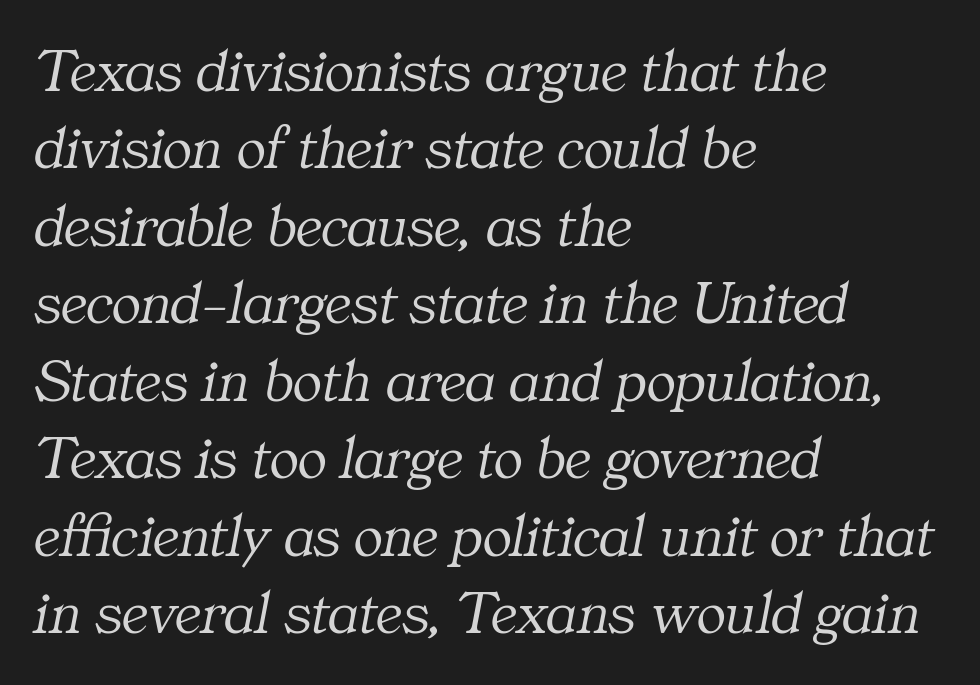
{"serif": "yes", "italic": "yes", "lean": "right", "slant_degrees": 11, "bold": "no", "weight": "light", "width": "normal", "stroke_contrast": "medium", "x_height": "medium", "monospaced": "no", "underline": "no", "align": "left", "line_spacing": "normal", "line_spacing_ratio": 1.27, "letter_spacing": "normal", "letter_spacing_em": 0.0, "glyph_px": 61}
